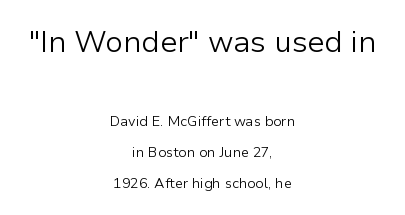
The image shows 30 px light sans-serif type, upright; set centered, loose line spacing (2.21x), normal letter spacing, not underlined; the first (top) block is 2.14x larger; low stroke contrast and a medium x-height.
